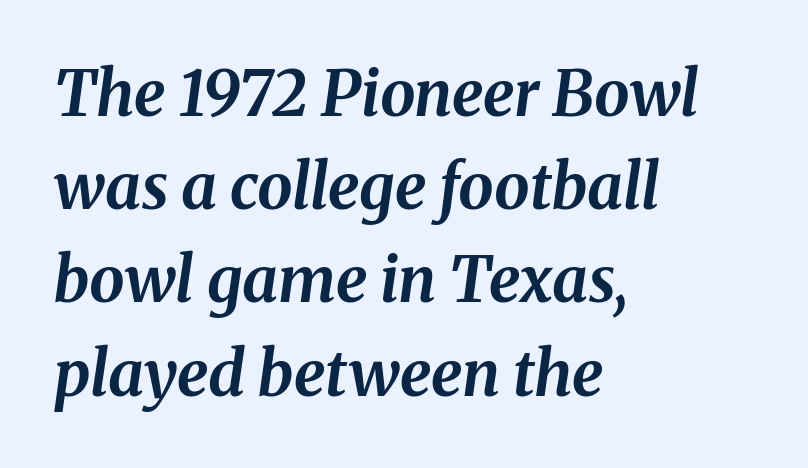
Q: Is the text bold? A: Yes.
Q: Is the text italic (slanted)? A: Yes, it leans right by about 8 degrees.
Q: Is the text underlined? A: No.
Q: How is the paragraph aligned? A: Left-aligned.
Q: Is the spacing between letters normal or unusually wide? A: Normal.
Q: Is the spacing between lines tight, normal or loose? A: Normal.
Q: Width (condensed, normal, or wide)? A: Normal.
Q: Stroke contrast? A: Medium.
Q: x-height? A: Medium.
Q: Monospaced? A: No.
